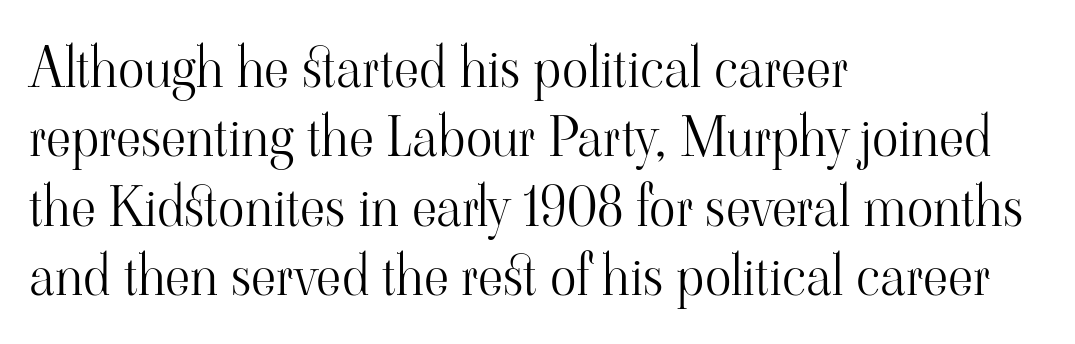
Standard letterfit; no display-style spreading of the glyphs. Classification — serif. Regular leading. The rendering uses natural spacing where letterforms have individual widths.
